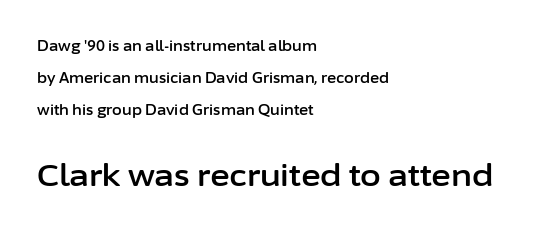
Notice the wide empty band between every row — that's loose leading. The letters carry no serifs — their stems end cleanly without finishing strokes. Alignment: flush left. No italicization has been applied; the sample stays upright.
